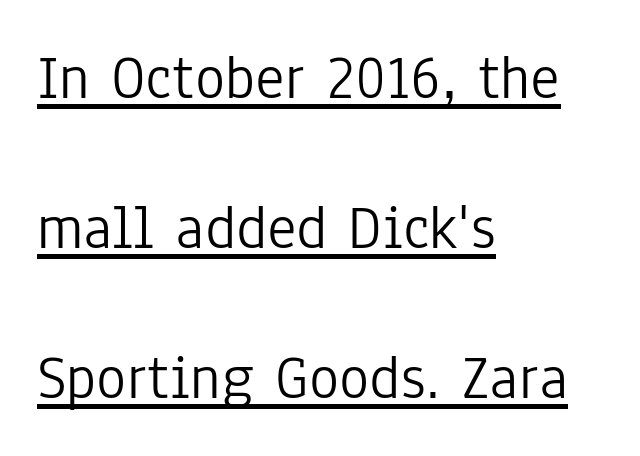
{"serif": "no", "italic": "no", "bold": "no", "weight": "light", "width": "condensed", "stroke_contrast": "low", "x_height": "medium", "monospaced": "no", "underline": "yes", "align": "left", "line_spacing": "loose", "line_spacing_ratio": 2.38, "letter_spacing": "normal", "letter_spacing_em": 0.0, "glyph_px": 63}
